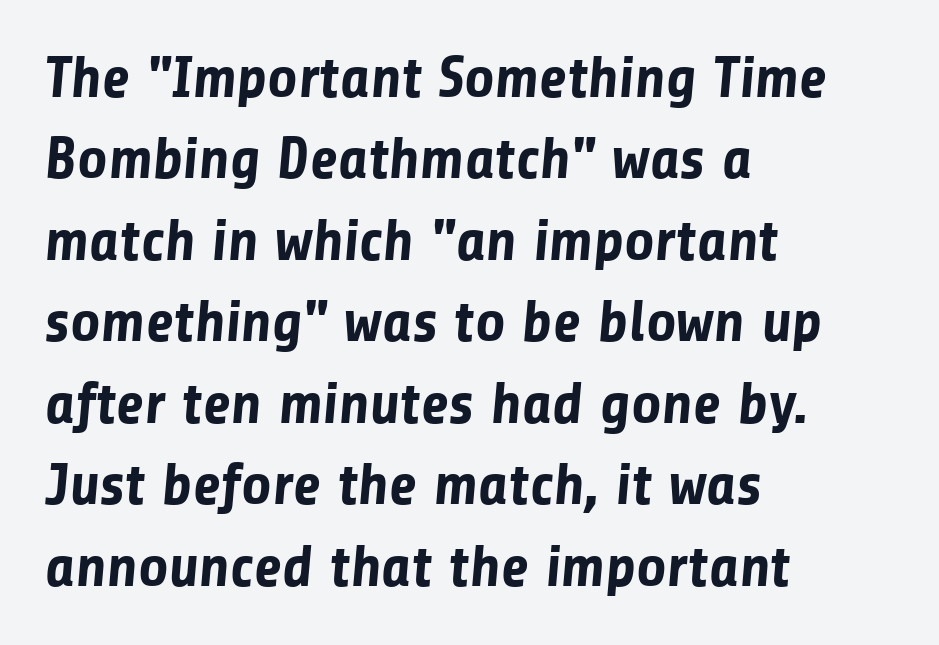
Q: Is the text bold? A: Yes.
Q: Is the typeface a serif or a sans-serif typeface? A: Sans-serif.
Q: Is the text underlined? A: No.
Q: How is the paragraph aligned? A: Left-aligned.
Q: Is the spacing between letters normal or unusually wide? A: Normal.
Q: Is the spacing between lines tight, normal or loose? A: Normal.
Q: Width (condensed, normal, or wide)? A: Normal.
Q: Stroke contrast? A: Low.
Q: x-height? A: Medium.
Q: Monospaced? A: No.
